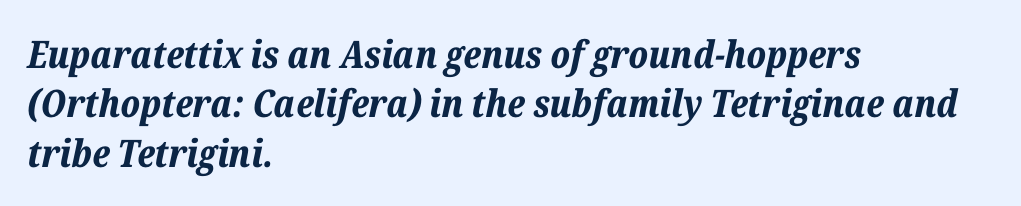
{"italic": "yes", "lean": "right", "slant_degrees": 12, "bold": "yes", "weight": "bold", "width": "normal", "stroke_contrast": "low", "x_height": "medium", "monospaced": "no", "underline": "no", "align": "left", "line_spacing": "normal", "line_spacing_ratio": 1.3, "letter_spacing": "normal", "letter_spacing_em": 0.0, "glyph_px": 38}
